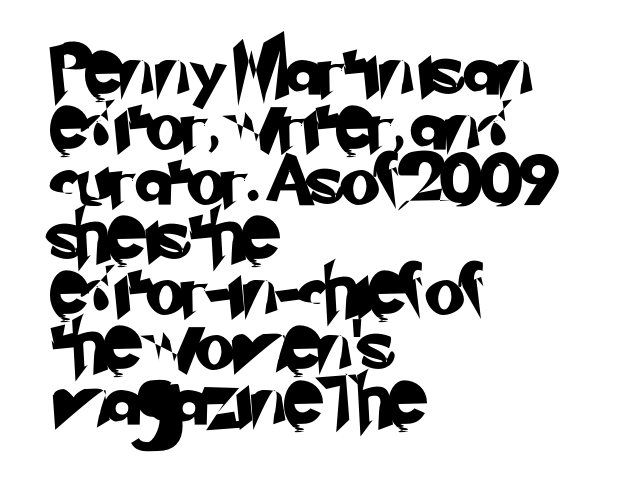
Honestly, there is no underline to notice here at all. Reading down the column, the eye jumps only a short way to each next line. The letters advance in unequal steps, a hallmark of proportional type. The paragraph shown leans on its left margin.
